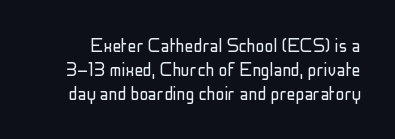
Q: Is the text bold? A: No.
Q: Is the text italic (slanted)? A: No, it is upright.
Q: Is the text underlined? A: No.
Q: Is the spacing between letters normal or unusually wide? A: Normal.
Q: Is the spacing between lines tight, normal or loose? A: Tight.
